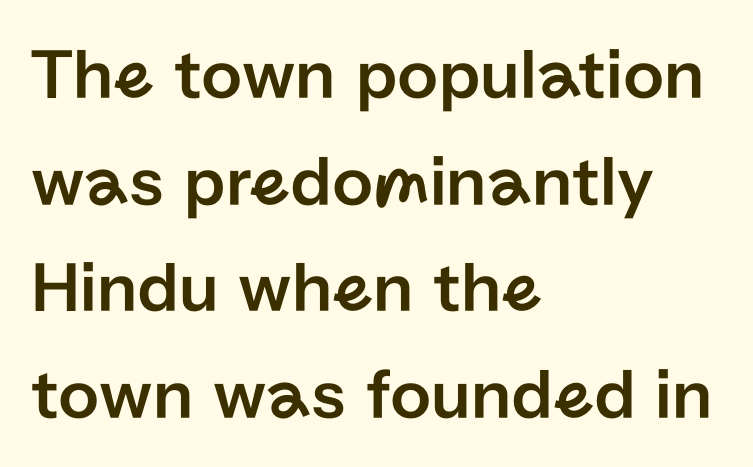
Q: Is the text italic (slanted)? A: No, it is upright.
Q: Is the typeface a serif or a sans-serif typeface? A: Sans-serif.
Q: Is the text underlined? A: No.
Q: How is the paragraph aligned? A: Left-aligned.
Q: Is the spacing between letters normal or unusually wide? A: Normal.
Q: Is the spacing between lines tight, normal or loose? A: Normal.
Q: Width (condensed, normal, or wide)? A: Normal.
Q: Stroke contrast? A: Low.
Q: x-height? A: Medium.
Q: Monospaced? A: No.
